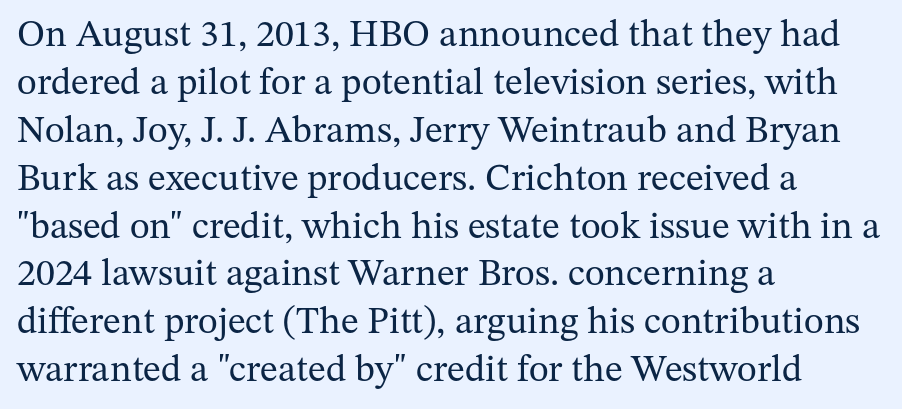
The image shows 38 px regular-weight serif type, upright; set left-aligned, normal line spacing (1.26x), normal letter spacing, not underlined; medium stroke contrast and a medium x-height.
